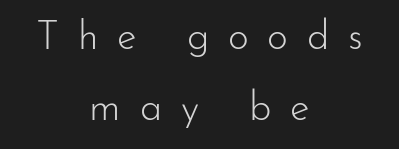
Centered paragraph, ragged on both sides. Here the glyphs are tracked loosely, breaking word shapes into spaced letters. Only glyphs here, with clear space below each row. A typesetter would call this proportional, since set widths differ per character. The font is comparable to plain body text, perhaps lighter.
